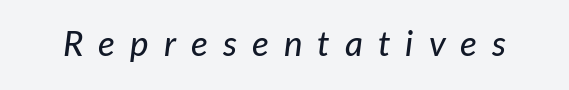
The image shows 35 px text type, italic (leaning right); set unusually wide letter spacing (+0.43 em), not underlined; low stroke contrast and a medium x-height.
